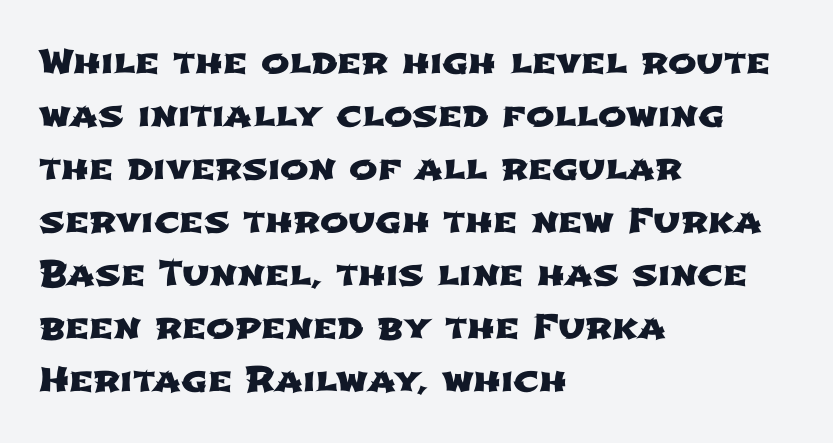
Q: Is the typeface a serif or a sans-serif typeface? A: Sans-serif.
Q: Is the text underlined? A: No.
Q: How is the paragraph aligned? A: Left-aligned.
Q: Is the spacing between letters normal or unusually wide? A: Normal.
Q: Is the spacing between lines tight, normal or loose? A: Normal.
Q: Width (condensed, normal, or wide)? A: Wide.
Q: Stroke contrast? A: Low.
Q: x-height? A: Medium.
Q: Monospaced? A: No.
